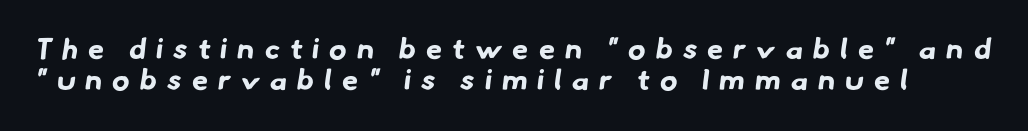
Look at the bottom of the vertical strokes: they stop flat, with no serifs. A typesetter would call this proportional, since set widths differ per character. The glyphs are unaccompanied by any horizontal stroke below them. This rendering widens character spacing well past its baseline value.
